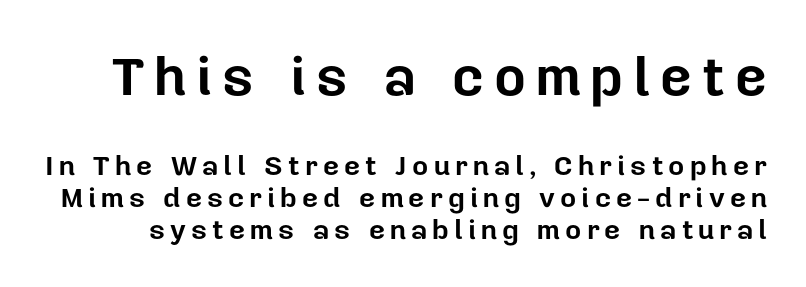
The passage shown is emphatically bold. Summary of vertical rhythm: compact, with narrow interline spacing. The face used here is a sans, in the tradition of grotesques and geometrics. In terms of posture, this sample is upright.
